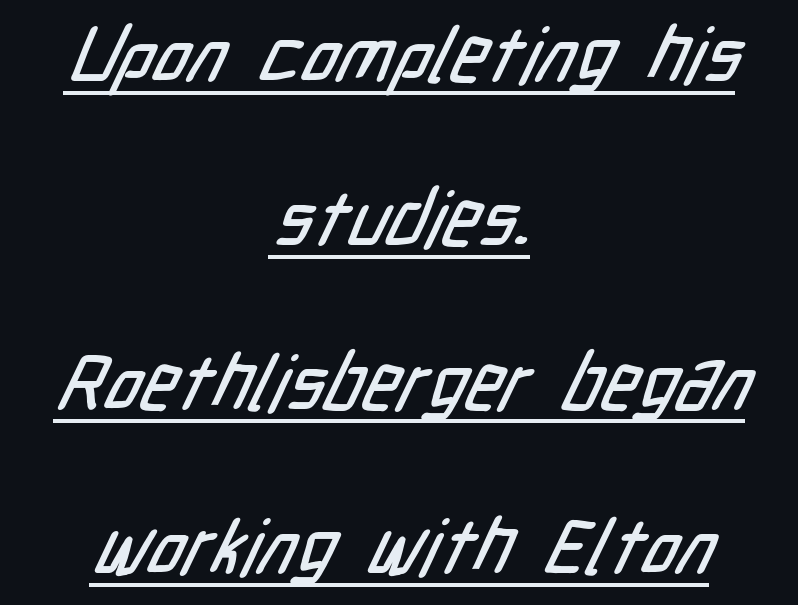
The image shows 77 px condensed sans-serif type; set centered, loose line spacing (2.13x), normal letter spacing, underlined; low stroke contrast and a medium x-height.
